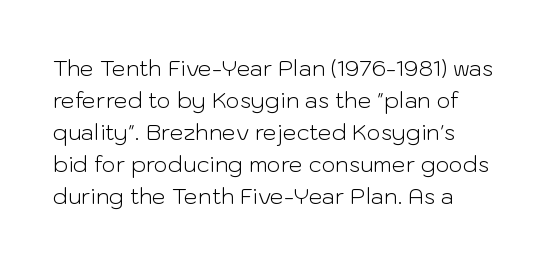
Q: Is the text bold? A: No.
Q: Is the text italic (slanted)? A: No, it is upright.
Q: Is the text underlined? A: No.
Q: Is the spacing between letters normal or unusually wide? A: Normal.
Q: Is the spacing between lines tight, normal or loose? A: Normal.
